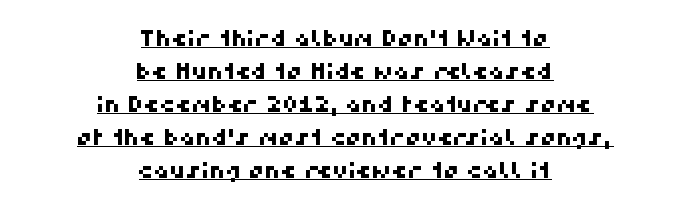
Does the copy run flush right? No — it is centered line by line. The line-height multiplier appears to be the usual default. What stands out about the letter spacing? Nothing — it is the standard amount. A baseline rule has been typeset under these characters.
